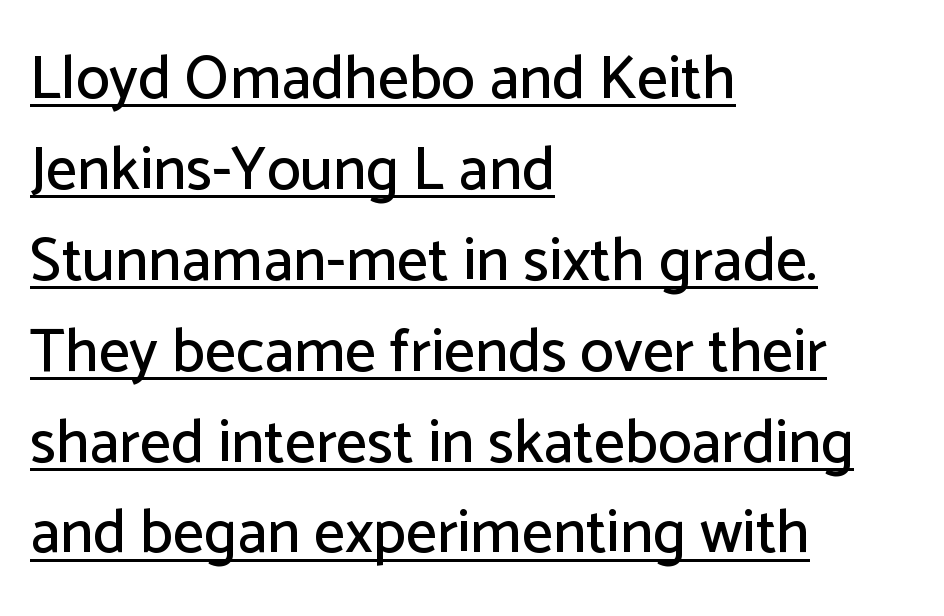
The image shows 61 px sans-serif type, upright; set left-aligned, normal line spacing (1.49x), normal letter spacing, underlined; low stroke contrast and a medium x-height.
